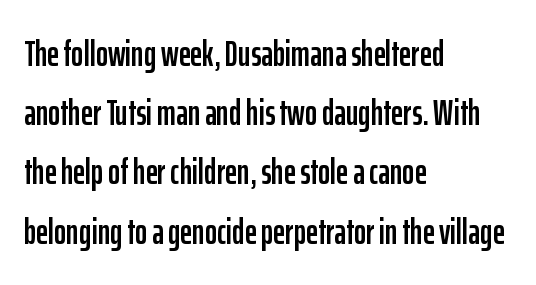
This block has exactly the height ordinary leading produces. What stands out about the letter spacing? Nothing — it is the standard amount. Which margin do the lines hug? The left one — the right edge is uneven. Unlike italic type, these characters show no tilt at all.
